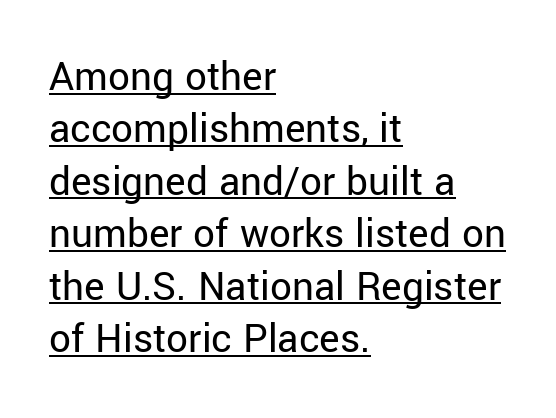
The axis of the letterforms is exactly vertical. The letters advance in unequal steps, a hallmark of proportional type. The paragraph has a hard left edge and a soft right edge. Weight: regular or lighter.
